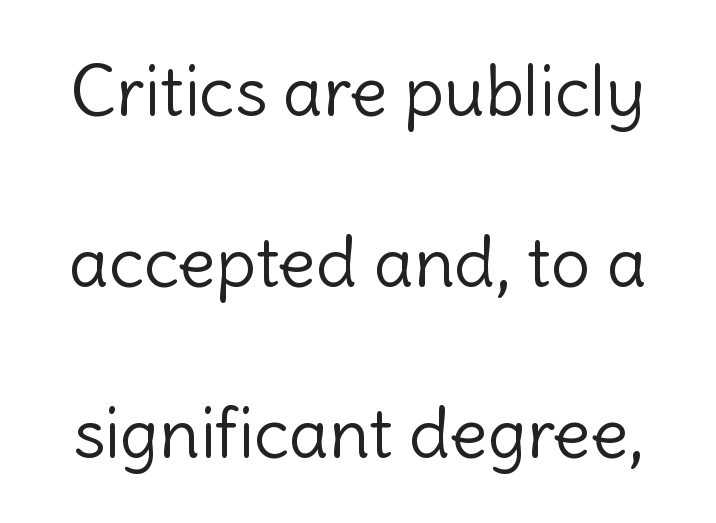
{"serif": "no", "italic": "no", "bold": "no", "weight": "light", "width": "normal", "x_height": "medium", "monospaced": "no", "underline": "no", "line_spacing": "loose", "line_spacing_ratio": 2.44, "letter_spacing": "normal", "letter_spacing_em": 0.0, "glyph_px": 70}
